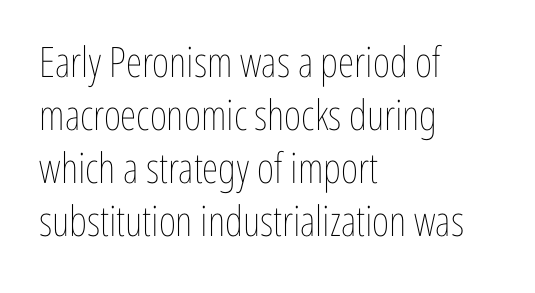
{"italic": "no", "bold": "no", "weight": "thin", "width": "condensed", "stroke_contrast": "low", "x_height": "medium", "monospaced": "no", "underline": "no", "align": "left", "line_spacing": "normal", "line_spacing_ratio": 1.26, "letter_spacing": "normal", "letter_spacing_em": 0.0, "glyph_px": 42}
